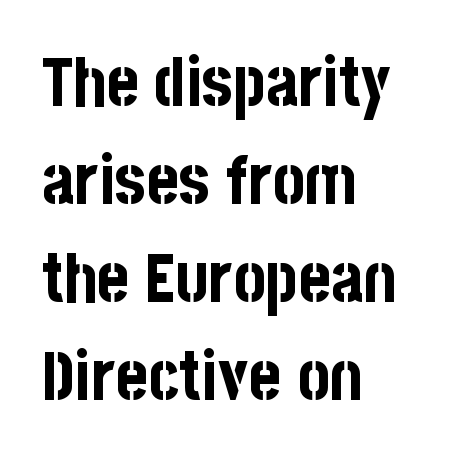
{"serif": "no", "italic": "no", "bold": "yes", "weight": "bold", "width": "condensed", "stroke_contrast": "low", "x_height": "large", "monospaced": "no", "underline": "no", "align": "left", "line_spacing": "normal", "line_spacing_ratio": 1.44, "letter_spacing": "normal", "letter_spacing_em": 0.0, "glyph_px": 68}
